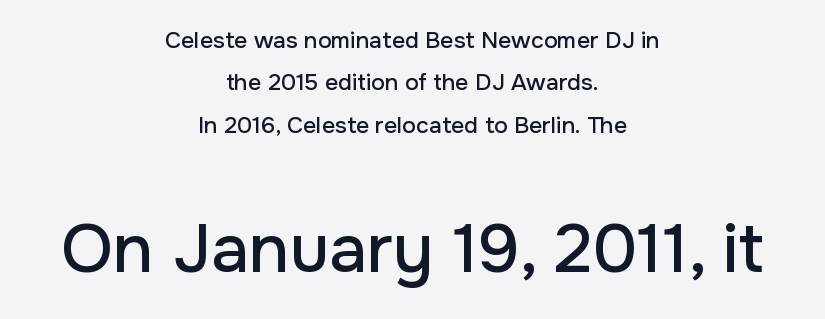
Q: Is the text italic (slanted)? A: No, it is upright.
Q: Is the typeface a serif or a sans-serif typeface? A: Sans-serif.
Q: Is the text underlined? A: No.
Q: How is the paragraph aligned? A: Centered.
Q: Is the spacing between letters normal or unusually wide? A: Normal.
Q: Which block of text is set in a larger size, the first (top) or the second (bottom)? A: The second (bottom) one.
Q: Width (condensed, normal, or wide)? A: Normal.
Q: Stroke contrast? A: Low.
Q: x-height? A: Medium.
Q: Monospaced? A: No.
